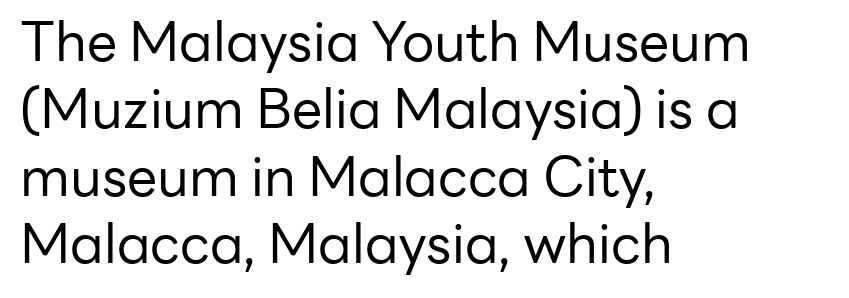
The image shows 54 px regular-weight sans-serif type, upright; set left-aligned, normal line spacing (1.25x), normal letter spacing, not underlined; low stroke contrast and a medium x-height.
